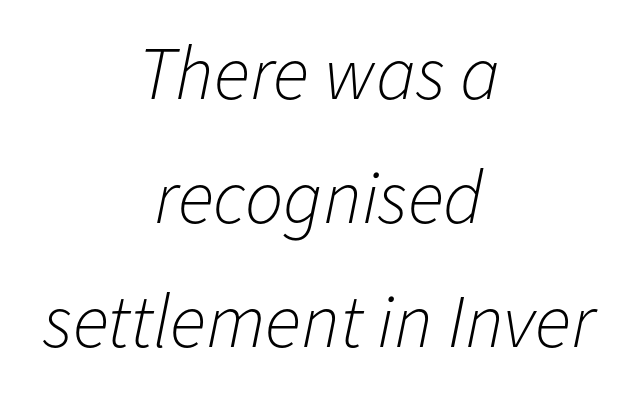
Q: Is the text bold? A: No.
Q: Is the text italic (slanted)? A: Yes, it leans right by about 11 degrees.
Q: Is the text underlined? A: No.
Q: How is the paragraph aligned? A: Centered.
Q: Is the spacing between letters normal or unusually wide? A: Normal.
Q: Is the spacing between lines tight, normal or loose? A: Normal.
Q: Width (condensed, normal, or wide)? A: Normal.
Q: Stroke contrast? A: Low.
Q: x-height? A: Medium.
Q: Monospaced? A: No.
